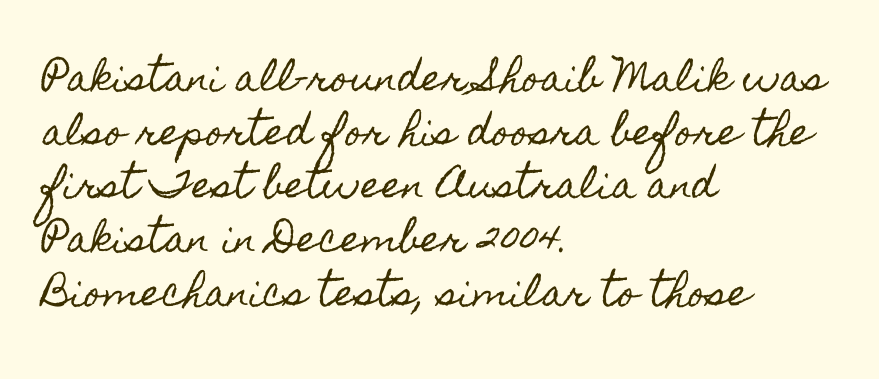
The image shows 36 px condensed type; set left-aligned, normal line spacing (1.49x), normal letter spacing, not underlined; a small x-height.
